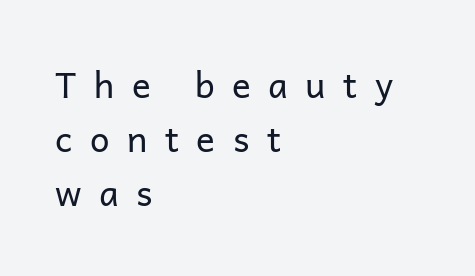
Q: Is the text bold? A: No.
Q: Is the text italic (slanted)? A: No, it is upright.
Q: Is the typeface a serif or a sans-serif typeface? A: Sans-serif.
Q: Is the text underlined? A: No.
Q: How is the paragraph aligned? A: Left-aligned.
Q: Is the spacing between letters normal or unusually wide? A: Unusually wide.
Q: Is the spacing between lines tight, normal or loose? A: Normal.
Q: Width (condensed, normal, or wide)? A: Normal.
Q: Stroke contrast? A: Low.
Q: x-height? A: Medium.
Q: Monospaced? A: No.
